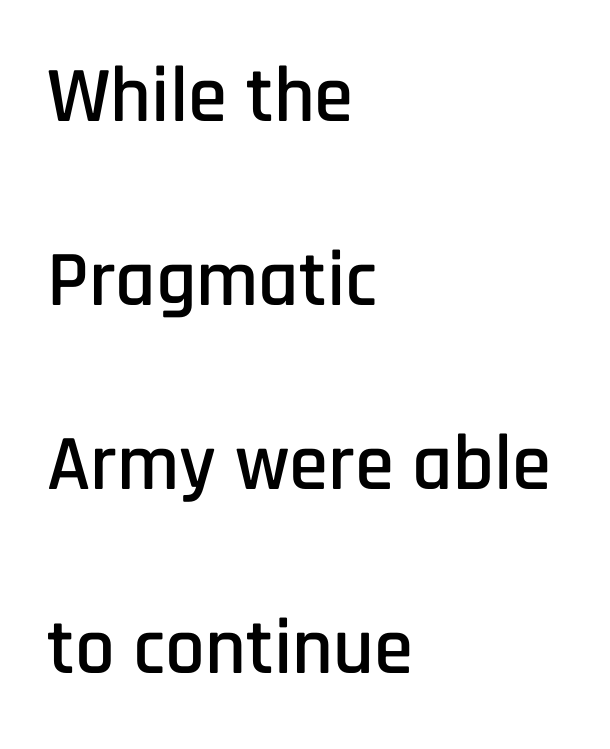
Q: Is the text italic (slanted)? A: No, it is upright.
Q: Is the typeface a serif or a sans-serif typeface? A: Sans-serif.
Q: Is the text underlined? A: No.
Q: How is the paragraph aligned? A: Left-aligned.
Q: Is the spacing between letters normal or unusually wide? A: Normal.
Q: Is the spacing between lines tight, normal or loose? A: Loose.
Q: Width (condensed, normal, or wide)? A: Condensed.
Q: Stroke contrast? A: Low.
Q: x-height? A: Large.
Q: Monospaced? A: No.
